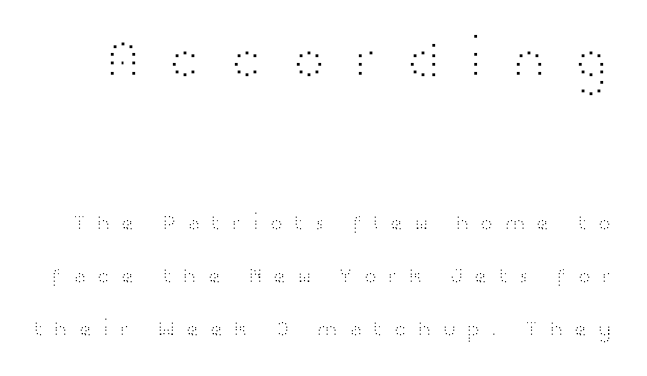
You could only call the tracking loose — the letters float apart. Anything drawn beneath the words? Only blank space. Is the stroke heavy? The answer is a plain regular-or-lighter. Quick note: not italic, upright. Does the leading feel generous? Absolutely, it's lavish. A typesetter would label this face a sans.
